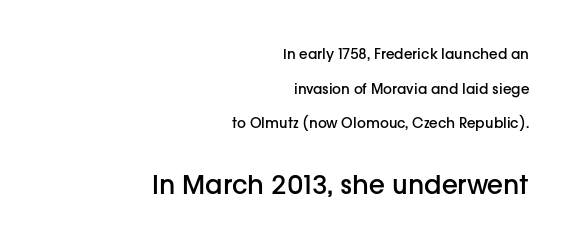
Q: Is the text bold? A: Semi-bold.
Q: Is the text italic (slanted)? A: No, it is upright.
Q: Is the text underlined? A: No.
Q: How is the paragraph aligned? A: Right-aligned.
Q: Is the spacing between letters normal or unusually wide? A: Normal.
Q: Is the spacing between lines tight, normal or loose? A: Loose.
Q: Which block of text is set in a larger size, the first (top) or the second (bottom)? A: The second (bottom) one.
